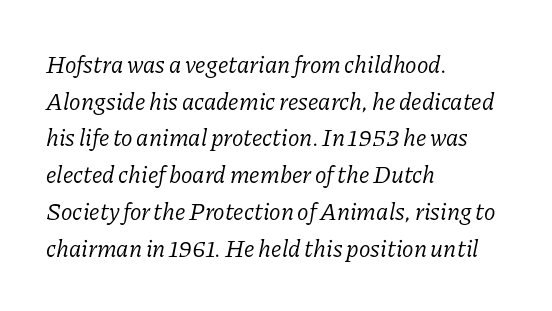
The image shows 24 px text type, italic (leaning right); set left-aligned, normal line spacing (1.53x), normal letter spacing, not underlined.
